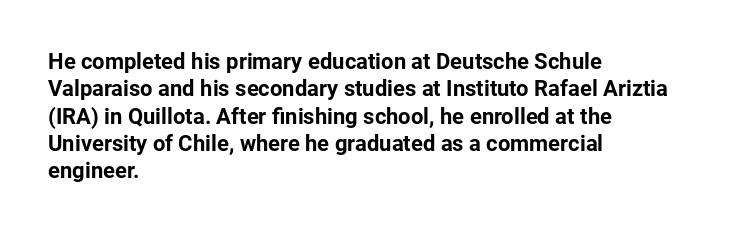
Q: Is the text bold? A: Yes.
Q: Is the text italic (slanted)? A: No, it is upright.
Q: Is the text underlined? A: No.
Q: How is the paragraph aligned? A: Left-aligned.
Q: Is the spacing between letters normal or unusually wide? A: Normal.
